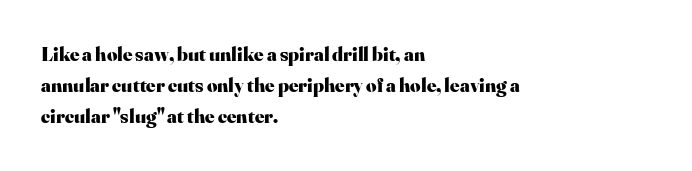
Q: Is the text bold? A: Yes.
Q: Is the text italic (slanted)? A: No, it is upright.
Q: Is the text underlined? A: No.
Q: How is the paragraph aligned? A: Left-aligned.
Q: Is the spacing between letters normal or unusually wide? A: Normal.
Q: Is the spacing between lines tight, normal or loose? A: Normal.
